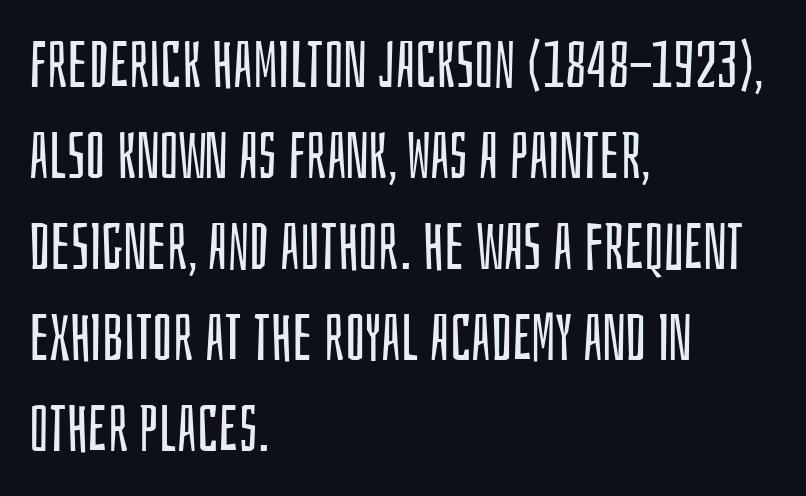
The image shows 64 px regular-weight, condensed sans-serif type, upright; set left-aligned, normal line spacing (1.42x), normal letter spacing, not underlined; low stroke contrast and a large x-height.
